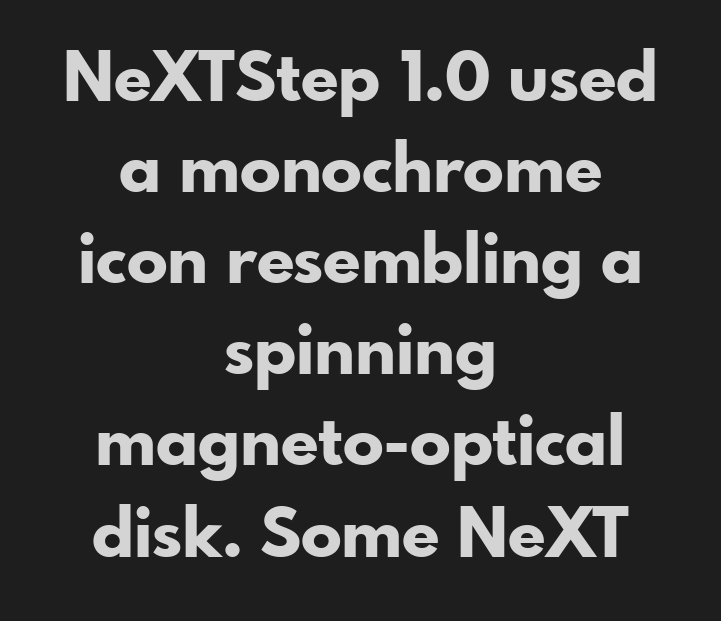
Notice how thick the strokes are: this is what a full bold looks like. The zone under the glyphs is completely vacant. Typeset on center — no edge is straight. Type style note: lacks serifs. Short note: letters normally spaced. The rendering uses a moderate line-height, typical for paragraphs.
